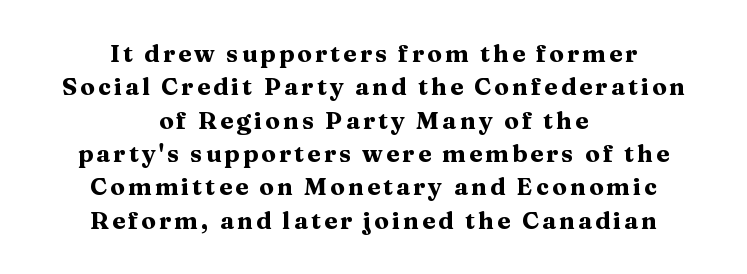
The image shows 24 px bold type, upright; set centered, normal line spacing (1.39x), not underlined.
